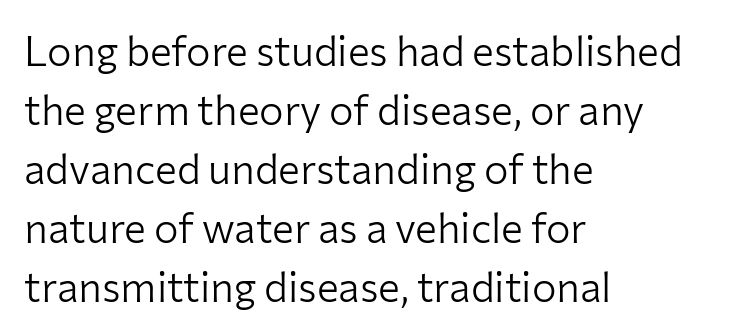
Q: Is the text bold? A: No.
Q: Is the text italic (slanted)? A: No, it is upright.
Q: Is the typeface a serif or a sans-serif typeface? A: Sans-serif.
Q: Is the text underlined? A: No.
Q: How is the paragraph aligned? A: Left-aligned.
Q: Is the spacing between letters normal or unusually wide? A: Normal.
Q: Is the spacing between lines tight, normal or loose? A: Normal.
Q: Width (condensed, normal, or wide)? A: Normal.
Q: Stroke contrast? A: Low.
Q: x-height? A: Medium.
Q: Monospaced? A: No.
